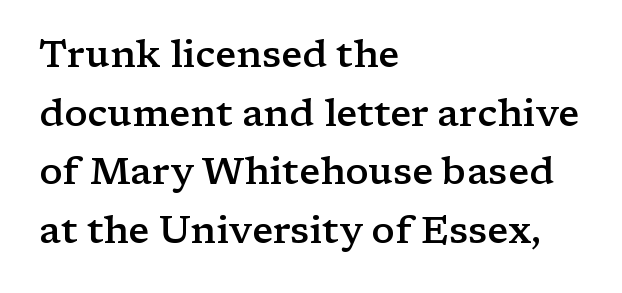
Beneath every word, the page is bare. Every letter is mildly thick-stroked: semibold rather than bold. Rows of type keep a routine distance in the vertical direction. Is there any slant? The stems are plumb. If you drew a ruler down the left edge, every line would touch it.
